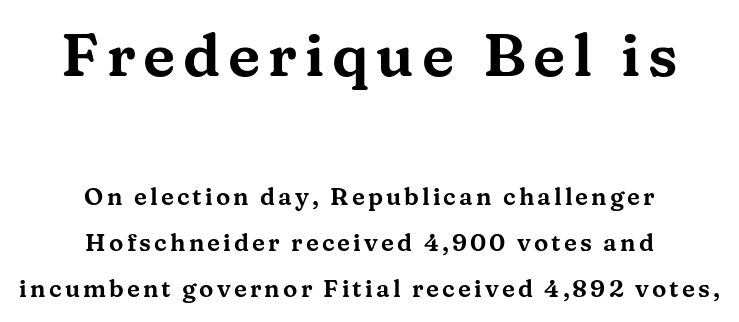
The passage shown begins with its larger block and ends with its smaller one. In terms of leading, this rendering errs on the spacious side. Posture: straight, roman, zero tilt. This rendering uses center alignment, leaving both contours irregular but symmetric. The words here are not underlined. Is this a sans? No — the strokes have serifs.
